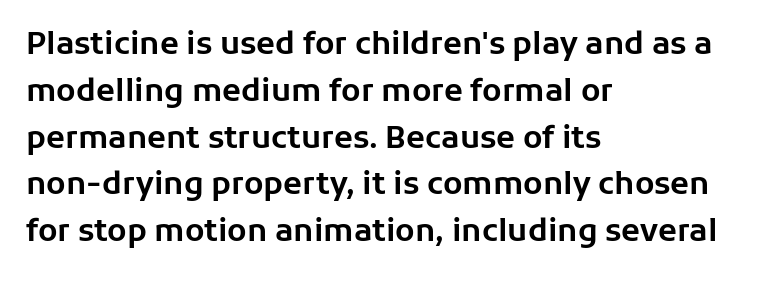
The image shows 31 px sans-serif type, upright; set left-aligned, normal line spacing (1.51x), normal letter spacing, not underlined; low stroke contrast and a medium x-height.
